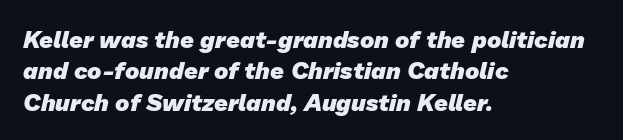
The image shows 24 px bold type; set left-aligned, normal line spacing (1.31x), normal letter spacing, not underlined.
